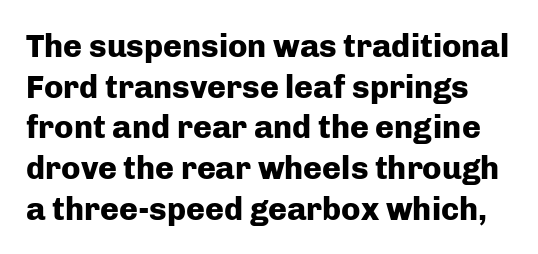
{"serif": "no", "italic": "no", "bold": "yes", "weight": "heavy", "width": "normal", "stroke_contrast": "low", "x_height": "medium", "monospaced": "no", "underline": "no", "line_spacing": "normal", "line_spacing_ratio": 1.27, "letter_spacing": "normal", "letter_spacing_em": 0.0, "glyph_px": 32}
